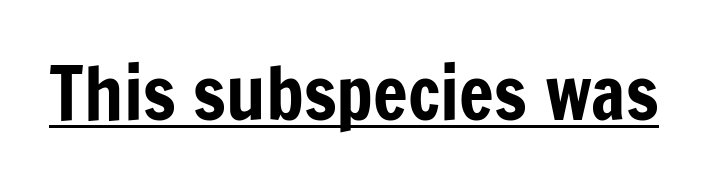
The typography opts for an upright posture over an oblique one. The horizontal fit of the characters is conventional and even. Note the varied advance widths — an 'i' is clearly narrower than an 'm'. In terms of letterform style, serifs are entirely absent. Each line of the rendering has a horizontal stroke beneath the glyphs.
